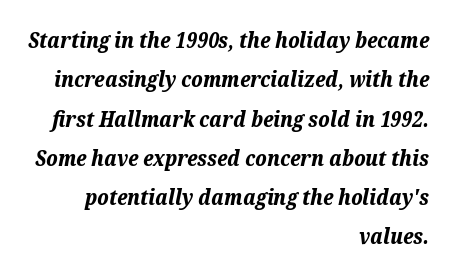
The image shows 21 px bold type, italic (leaning right); set right-aligned, line spacing 1.87x, normal letter spacing, not underlined.
